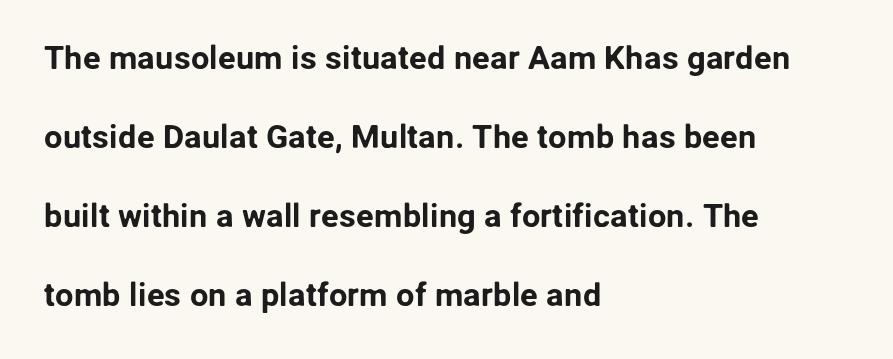
Beneath every word, the page is bare. Students, note that the glyphs here touch the page at normal intervals. Proportional: the letters do not fall into vertical columns. This is sans-serif lettering, the kind often seen on screens and signage. Nope, not italic — everything's standing straight. Horizontal alignment here is leftward, the default for most running prose.
